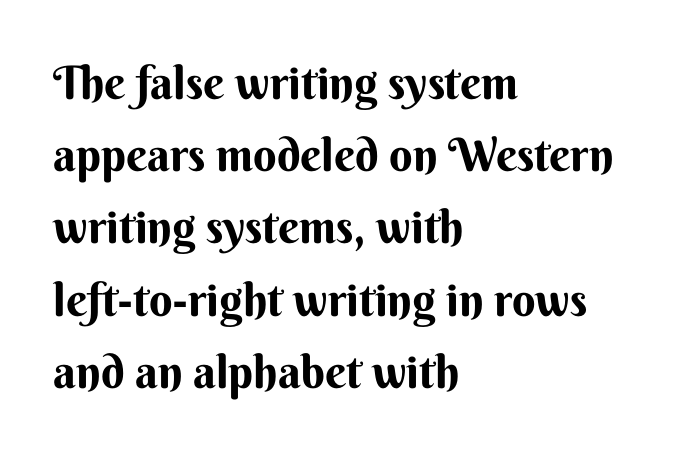
Q: Is the text bold? A: Yes.
Q: Is the text italic (slanted)? A: No, it is upright.
Q: Is the typeface a serif or a sans-serif typeface? A: Sans-serif.
Q: Is the text underlined? A: No.
Q: How is the paragraph aligned? A: Left-aligned.
Q: Is the spacing between letters normal or unusually wide? A: Normal.
Q: Is the spacing between lines tight, normal or loose? A: Normal.
Q: Width (condensed, normal, or wide)? A: Normal.
Q: Stroke contrast? A: Medium.
Q: x-height? A: Small.
Q: Monospaced? A: No.
